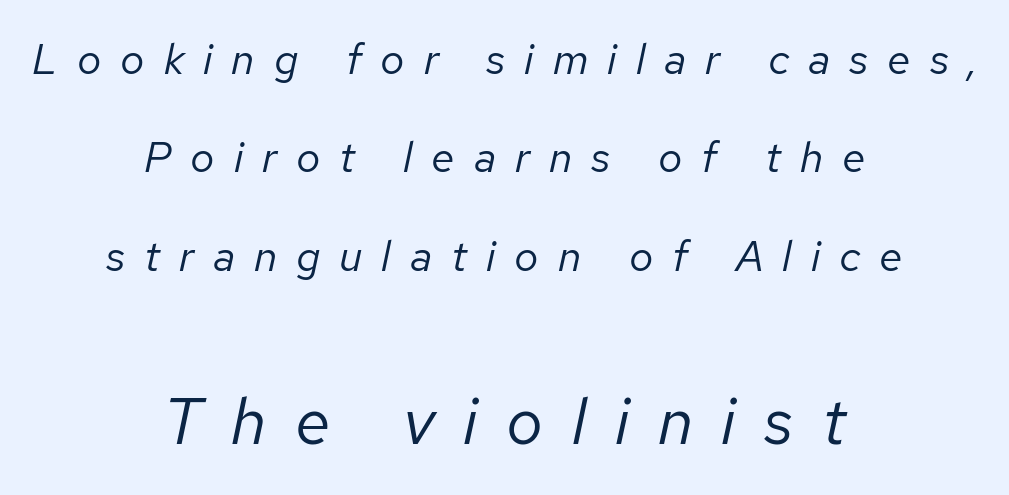
{"italic": "yes", "lean": "right", "slant_degrees": 12, "bold": "no", "weight": "regular", "width": "normal", "stroke_contrast": "low", "x_height": "medium", "monospaced": "no", "underline": "no", "align": "center", "line_spacing": "loose", "line_spacing_ratio": 2.29, "letter_spacing": "wide", "letter_spacing_em": 0.44, "larger_block": "second", "size_ratio": 1.51, "glyph_px": 65}
